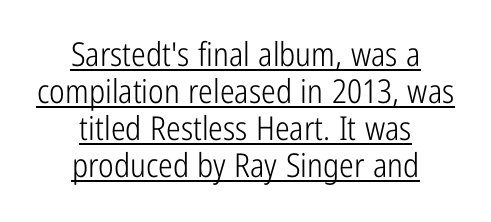
Style check: upright. The letters advance in unequal steps, a hallmark of proportional type. Casual observation: everything's sitting right in the middle. You could barely slide anything between these rows. Each line of the rendering has a horizontal stroke beneath the glyphs.
